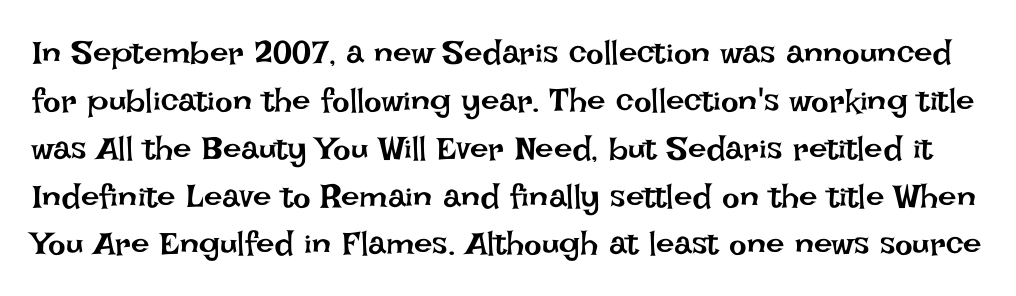
The line texture is even and compact thanks to regular tracking. The rendering uses a moderate line-height, typical for paragraphs. Designer's note — italics off, roman on. Varying glyph widths throughout — classic text-font behaviour. Is the type heavy? It reads as light-to-regular instead.
